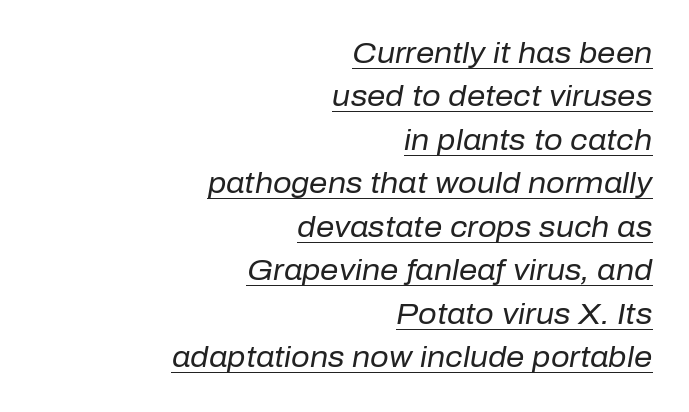
{"italic": "yes", "lean": "right", "slant_degrees": 10, "bold": "no", "weight": "regular", "width": "normal", "stroke_contrast": "low", "x_height": "medium", "monospaced": "no", "underline": "yes", "align": "right", "line_spacing": "normal", "line_spacing_ratio": 1.5, "letter_spacing": "normal", "letter_spacing_em": 0.0, "glyph_px": 29}
